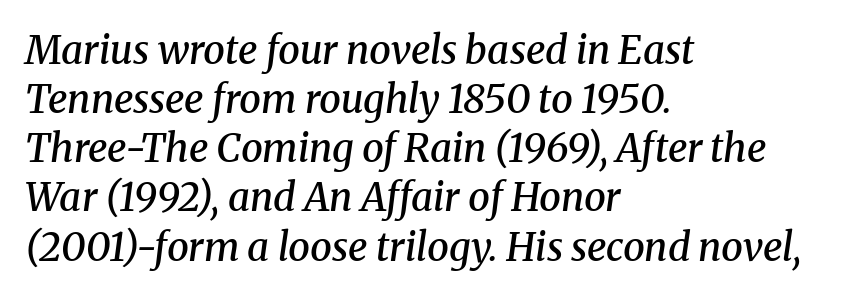
Q: Is the text bold? A: Semi-bold.
Q: Is the text italic (slanted)? A: Yes, it leans right by about 8 degrees.
Q: Is the typeface a serif or a sans-serif typeface? A: Serif.
Q: Is the text underlined? A: No.
Q: How is the paragraph aligned? A: Left-aligned.
Q: Is the spacing between letters normal or unusually wide? A: Normal.
Q: Is the spacing between lines tight, normal or loose? A: Normal.
Q: Width (condensed, normal, or wide)? A: Normal.
Q: Stroke contrast? A: Medium.
Q: x-height? A: Medium.
Q: Monospaced? A: No.
